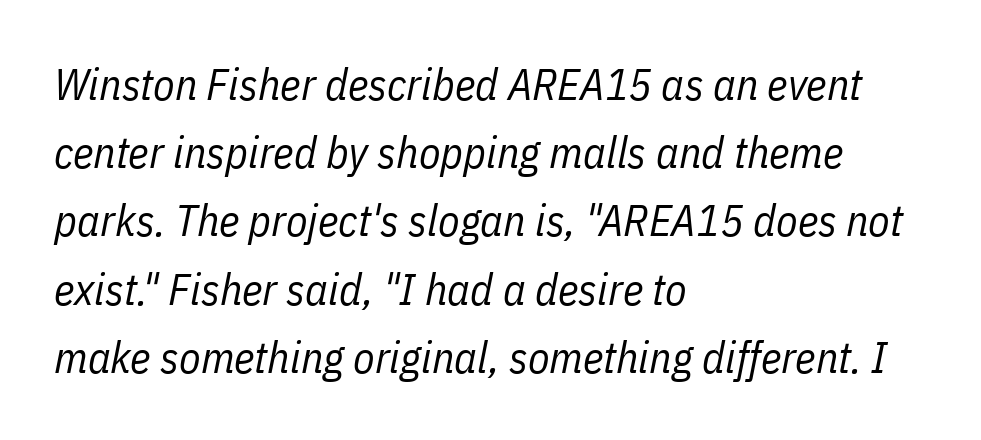
The image shows 44 px regular-weight, condensed type, italic (leaning right); set left-aligned, normal line spacing (1.55x), normal letter spacing, not underlined; low stroke contrast and a medium x-height.
